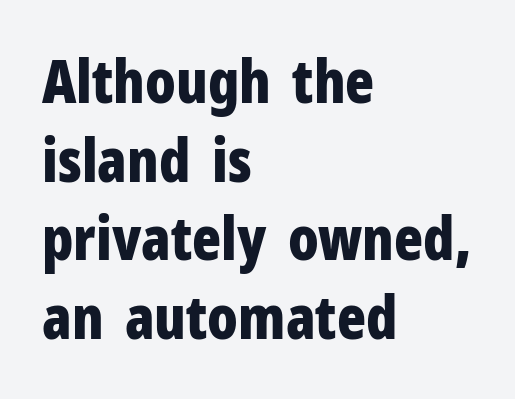
Q: Is the text bold? A: Yes.
Q: Is the text italic (slanted)? A: No, it is upright.
Q: Is the typeface a serif or a sans-serif typeface? A: Sans-serif.
Q: Is the text underlined? A: No.
Q: How is the paragraph aligned? A: Left-aligned.
Q: Is the spacing between letters normal or unusually wide? A: Normal.
Q: Is the spacing between lines tight, normal or loose? A: Normal.
Q: Width (condensed, normal, or wide)? A: Condensed.
Q: Stroke contrast? A: Low.
Q: x-height? A: Medium.
Q: Monospaced? A: No.
